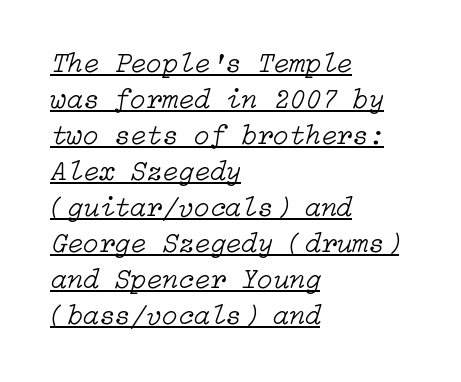
{"italic": "yes", "lean": "right", "slant_degrees": 15, "bold": "no", "weight": "light", "width": "normal", "stroke_contrast": "low", "x_height": "medium", "underline": "yes", "align": "left", "line_spacing_ratio": 1.24, "letter_spacing": "normal", "letter_spacing_em": 0.0, "glyph_px": 29}
